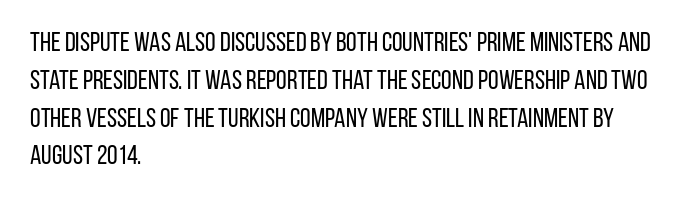
Short note: letters normally spaced. These lines are set flush left with a ragged right edge. The passage shown is not bold in any degree. Rows of type keep a routine distance in the vertical direction. This is the regular roman posture of the typeface.
